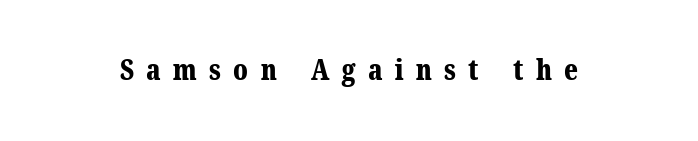
{"serif": "yes", "italic": "no", "bold": "yes", "weight": "bold", "width": "normal", "stroke_contrast": "medium", "x_height": "medium", "monospaced": "no", "underline": "no", "letter_spacing": "wide", "letter_spacing_em": 0.44, "glyph_px": 28}
